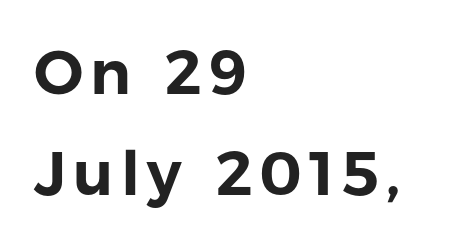
{"serif": "no", "italic": "no", "width": "normal", "stroke_contrast": "low", "x_height": "medium", "monospaced": "no", "underline": "no", "align": "left", "line_spacing": "normal", "line_spacing_ratio": 1.66, "glyph_px": 61}
